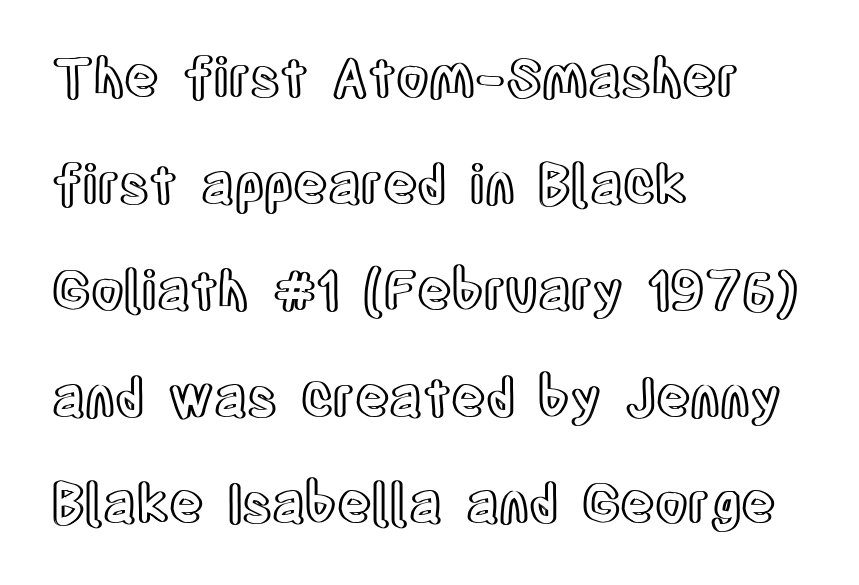
The image shows 53 px condensed type, upright; set left-aligned, loose line spacing (2.01x), normal letter spacing, not underlined; a large x-height.
